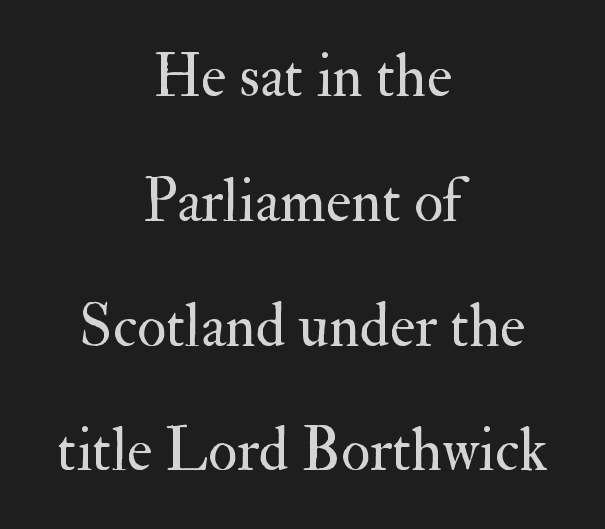
The face used here is proportionally spaced, like ordinary book or web type. No chunkiness to these letters — they're not bold. The glyphs are unaccompanied by any horizontal stroke below them. Serif or sans? Serif — the stroke terminals have little feet. The paragraph shown floats in the horizontal middle. A typesetter would call this leading open, well beyond the default.
